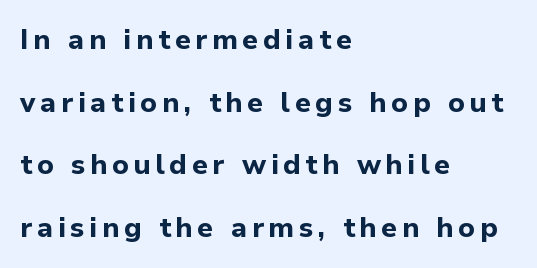
Q: Is the text bold? A: Yes.
Q: Is the text italic (slanted)? A: No, it is upright.
Q: Is the typeface a serif or a sans-serif typeface? A: Sans-serif.
Q: Is the text underlined? A: No.
Q: How is the paragraph aligned? A: Left-aligned.
Q: Is the spacing between lines tight, normal or loose? A: Loose.
Q: Width (condensed, normal, or wide)? A: Normal.
Q: Stroke contrast? A: Low.
Q: x-height? A: Medium.
Q: Monospaced? A: No.
